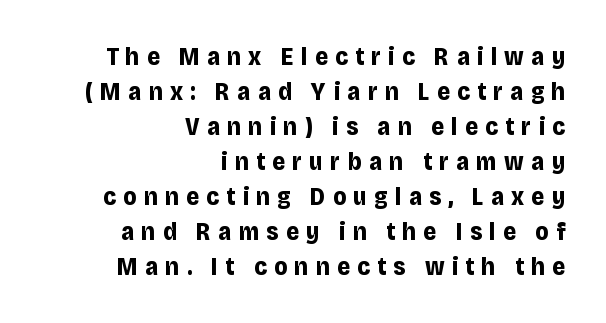
{"italic": "no", "bold": "yes", "underline": "no", "align": "right", "line_spacing": "normal", "line_spacing_ratio": 1.4, "letter_spacing": "wide", "letter_spacing_em": 0.29, "glyph_px": 25}
